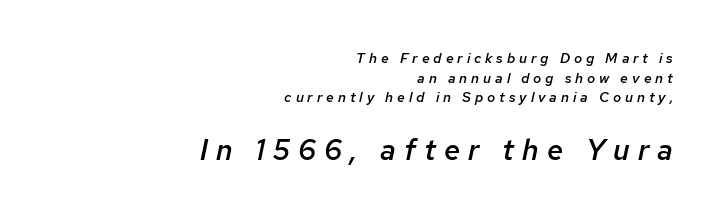
The image shows 29 px semibold type, italic (leaning right); set right-aligned, normal line spacing (1.41x), unusually wide letter spacing (+0.28 em), not underlined; the second (bottom) block is 2.07x larger; low stroke contrast and a medium x-height.
